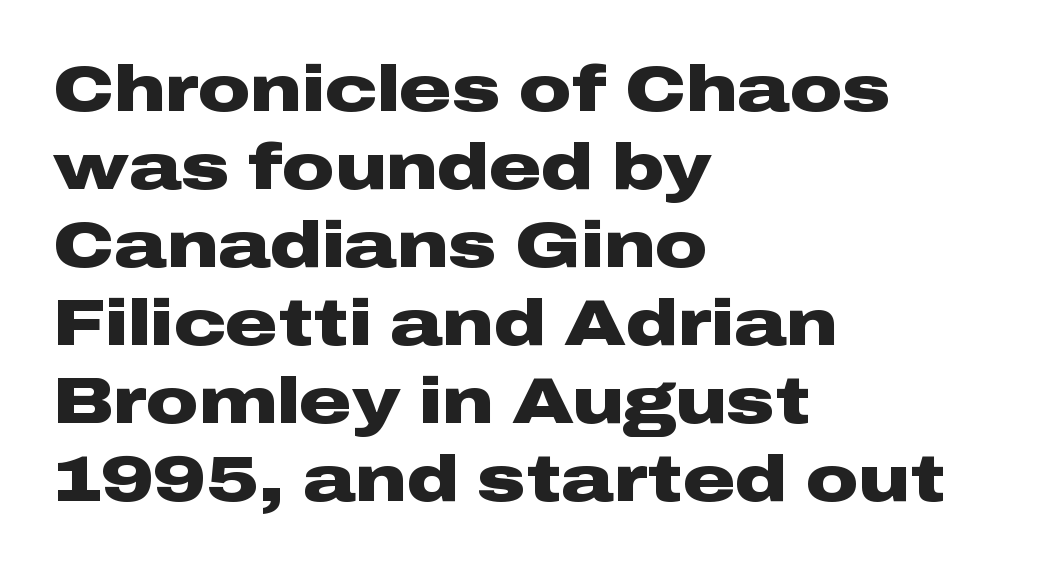
Q: Is the text bold? A: Yes.
Q: Is the text italic (slanted)? A: No, it is upright.
Q: Is the typeface a serif or a sans-serif typeface? A: Sans-serif.
Q: Is the text underlined? A: No.
Q: How is the paragraph aligned? A: Left-aligned.
Q: Is the spacing between letters normal or unusually wide? A: Normal.
Q: Width (condensed, normal, or wide)? A: Wide.
Q: Stroke contrast? A: Low.
Q: x-height? A: Medium.
Q: Monospaced? A: No.
